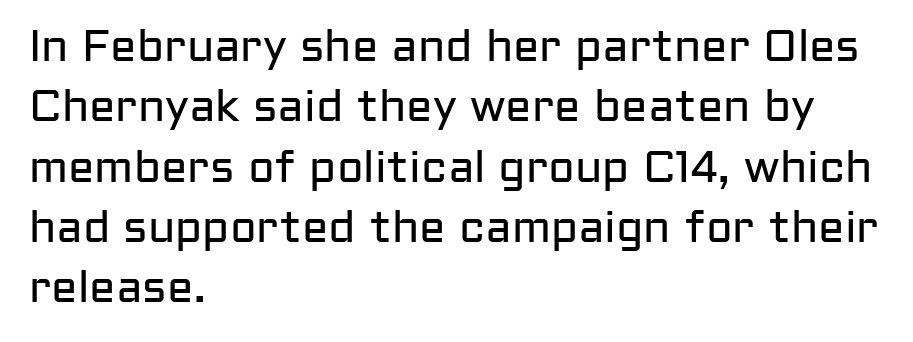
The image shows 44 px regular-weight sans-serif type, upright; set left-aligned, normal line spacing (1.37x), normal letter spacing, not underlined; low stroke contrast and a medium x-height.
